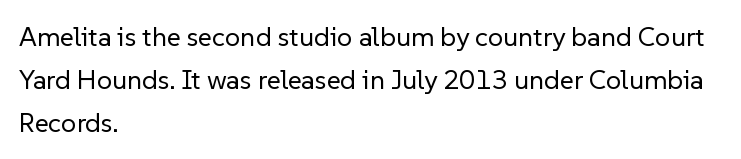
{"italic": "no", "bold": "no", "underline": "no", "align": "left", "line_spacing": "normal", "line_spacing_ratio": 1.59, "letter_spacing": "normal", "letter_spacing_em": 0.0, "glyph_px": 27}
